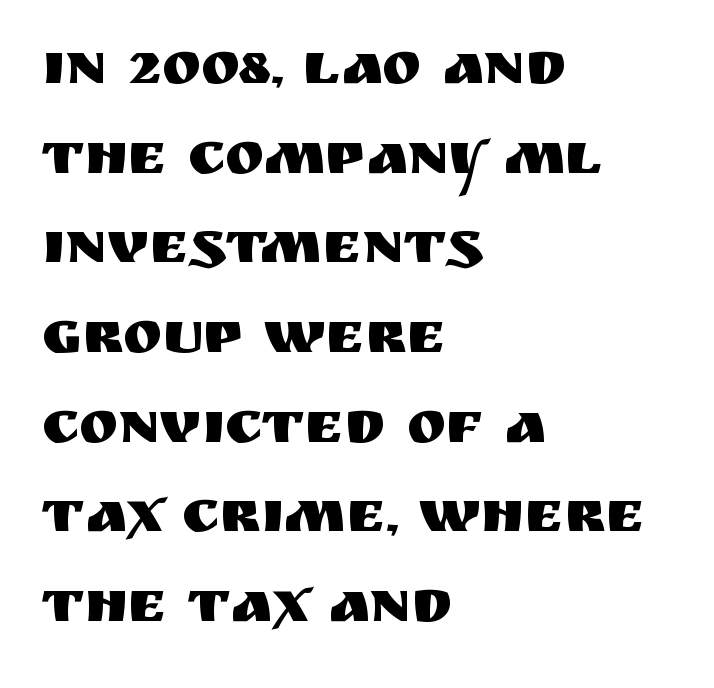
{"serif": "no", "italic": "no", "width": "normal", "stroke_contrast": "medium", "x_height": "large", "monospaced": "no", "underline": "no", "align": "left", "line_spacing": "normal", "line_spacing_ratio": 1.52, "letter_spacing": "normal", "letter_spacing_em": 0.0, "glyph_px": 59}
